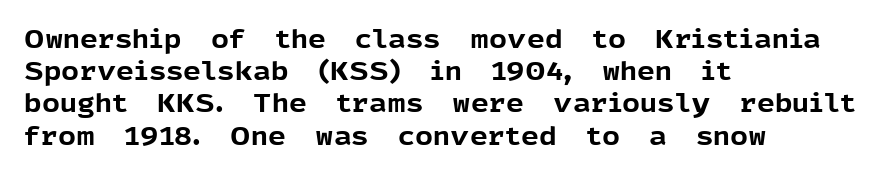
The image shows 25 px bold type, upright; set left-aligned, normal line spacing (1.29x), normal letter spacing, not underlined.
